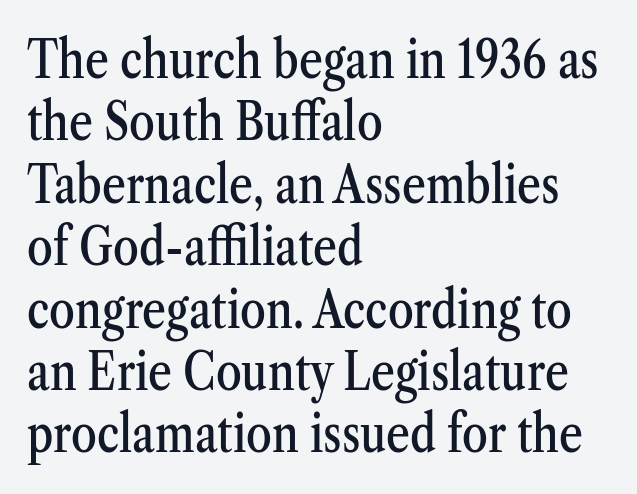
{"serif": "yes", "italic": "no", "width": "condensed", "stroke_contrast": "medium", "x_height": "medium", "monospaced": "no", "underline": "no", "align": "left", "line_spacing_ratio": 1.2, "letter_spacing": "normal", "letter_spacing_em": 0.0, "glyph_px": 52}
